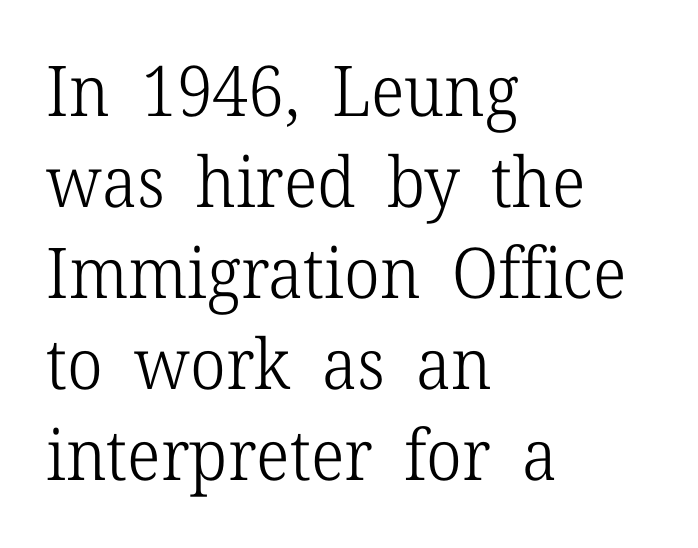
Q: Is the text bold? A: No.
Q: Is the text italic (slanted)? A: No, it is upright.
Q: Is the typeface a serif or a sans-serif typeface? A: Serif.
Q: Is the text underlined? A: No.
Q: How is the paragraph aligned? A: Left-aligned.
Q: Is the spacing between letters normal or unusually wide? A: Normal.
Q: Is the spacing between lines tight, normal or loose? A: Normal.
Q: Width (condensed, normal, or wide)? A: Normal.
Q: Stroke contrast? A: Low.
Q: x-height? A: Medium.
Q: Monospaced? A: No.
